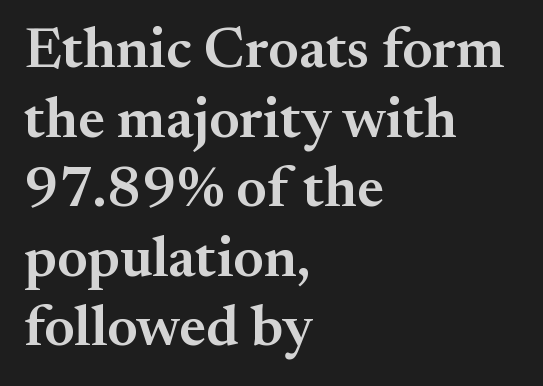
The image shows 58 px semibold serif type, upright; set left-aligned, line spacing 1.2x, normal letter spacing, not underlined; medium stroke contrast and a small x-height.
